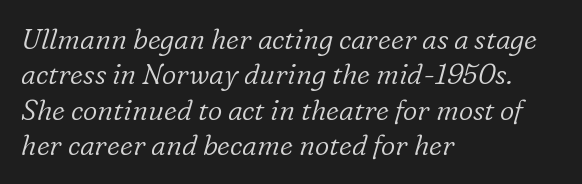
Reading down the column, the eye jumps a familiar distance to each next line. Just letters on the line, the space beneath them empty. The cut favours lightness, reaching ordinary text weight at its darkest. Looks like regular typesetting: each glyph gets only the width it needs. Compared with typical body copy, the letter spacing here is the same.
